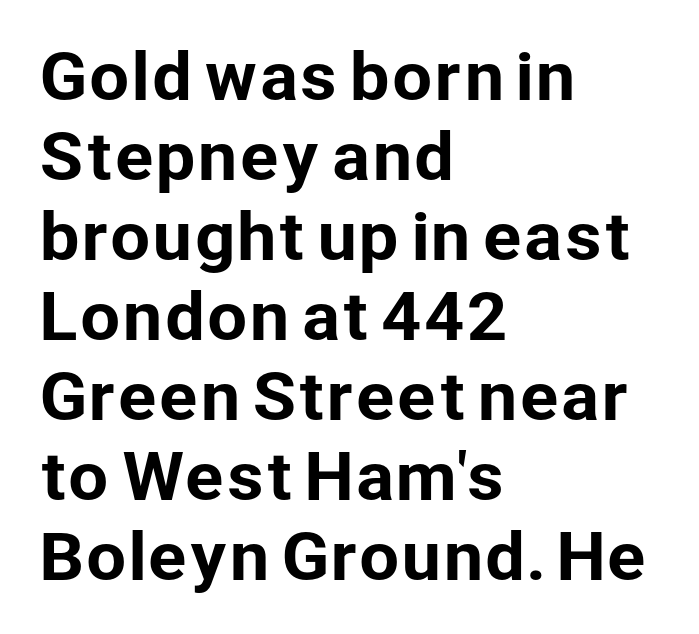
{"serif": "no", "italic": "no", "width": "normal", "stroke_contrast": "low", "x_height": "medium", "monospaced": "no", "underline": "no", "align": "left", "line_spacing": "normal", "line_spacing_ratio": 1.25, "letter_spacing": "normal", "letter_spacing_em": 0.0, "glyph_px": 64}
